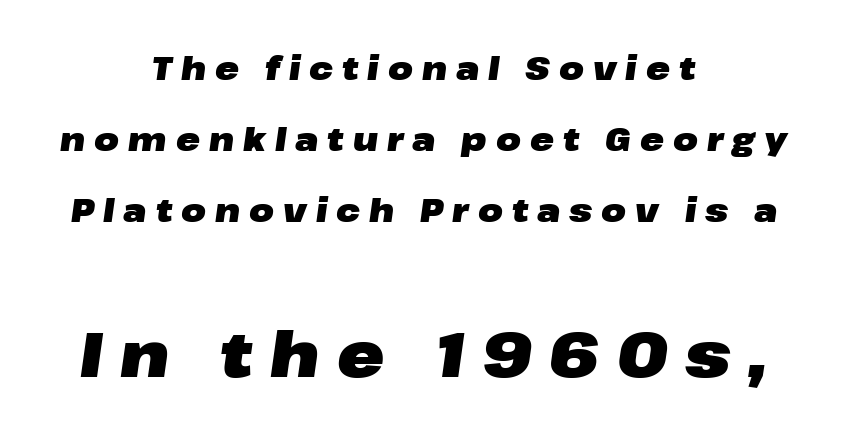
The image shows 63 px heavy, wide type, italic (leaning right); set centered, loose line spacing (2.22x), unusually wide letter spacing (+0.28 em), not underlined; the second (bottom) block is 1.97x larger; low stroke contrast and a medium x-height.
